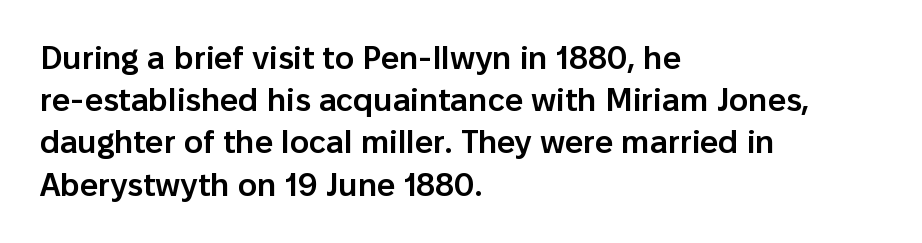
Q: Is the text bold? A: Semi-bold.
Q: Is the text italic (slanted)? A: No, it is upright.
Q: Is the typeface a serif or a sans-serif typeface? A: Sans-serif.
Q: Is the text underlined? A: No.
Q: How is the paragraph aligned? A: Left-aligned.
Q: Is the spacing between letters normal or unusually wide? A: Normal.
Q: Is the spacing between lines tight, normal or loose? A: Normal.
Q: Width (condensed, normal, or wide)? A: Normal.
Q: Stroke contrast? A: Low.
Q: x-height? A: Medium.
Q: Monospaced? A: No.
